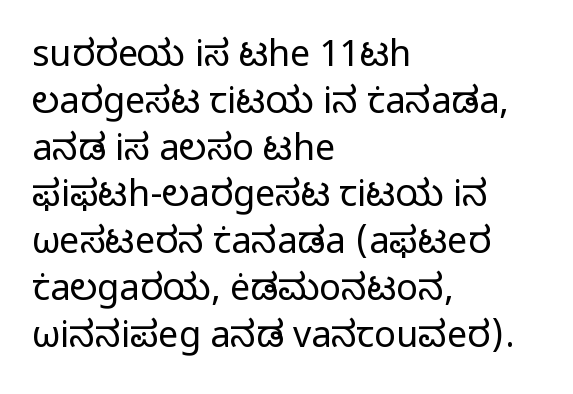
The image shows 36 px regular-weight sans-serif type, upright; set left-aligned, normal line spacing (1.3x), normal letter spacing, not underlined; low stroke contrast and a medium x-height.
